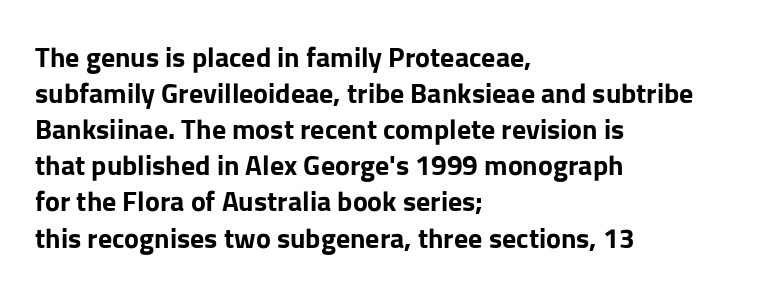
{"serif": "no", "italic": "no", "bold": "yes", "weight": "bold", "width": "normal", "stroke_contrast": "low", "x_height": "medium", "monospaced": "no", "underline": "no", "align": "left", "line_spacing": "normal", "line_spacing_ratio": 1.29, "letter_spacing": "normal", "letter_spacing_em": 0.0, "glyph_px": 28}
